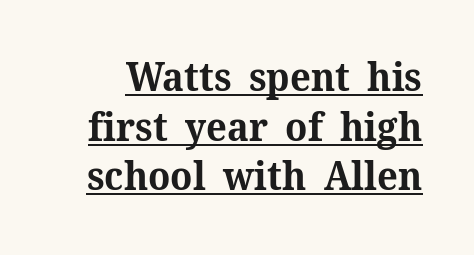
{"serif": "yes", "italic": "no", "bold": "yes", "weight": "bold", "width": "normal", "stroke_contrast": "medium", "x_height": "medium", "monospaced": "no", "underline": "yes", "line_spacing": "normal", "line_spacing_ratio": 1.27, "letter_spacing": "normal", "letter_spacing_em": 0.0, "glyph_px": 39}
